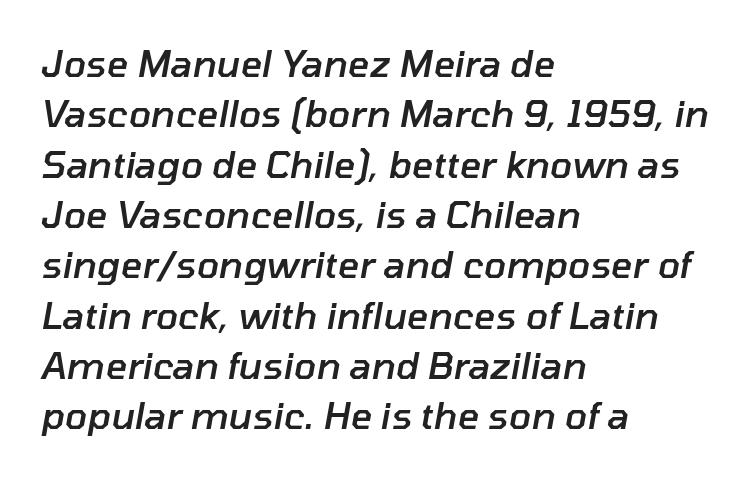
The image shows 37 px semibold type, italic (leaning right); set left-aligned, normal line spacing (1.36x), normal letter spacing, not underlined; low stroke contrast and a medium x-height.
